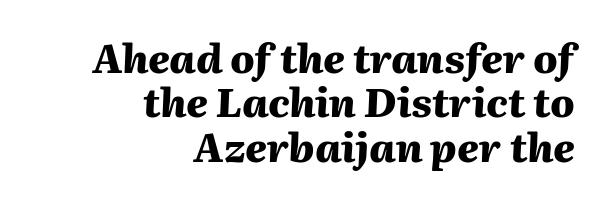
The image shows 40 px heavy type, italic (leaning right); set right-aligned, tight line spacing (1.11x), normal letter spacing, not underlined; medium stroke contrast and a medium x-height.
